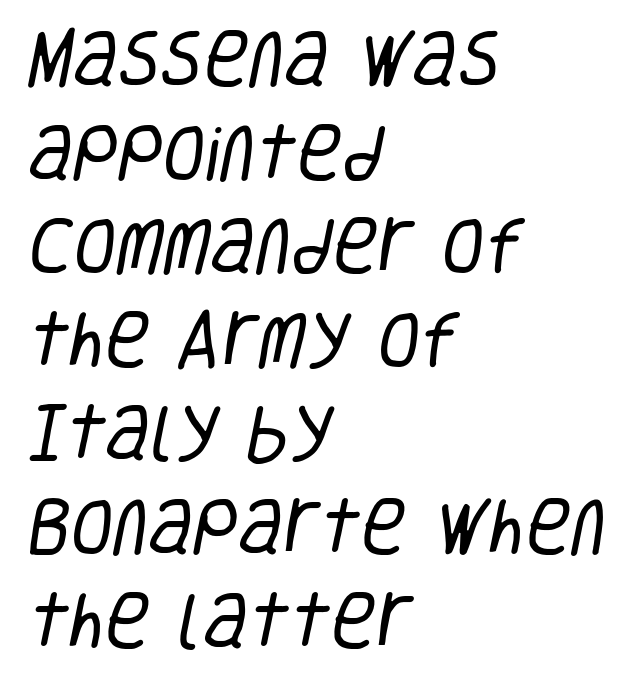
{"serif": "no", "bold": "no", "weight": "regular", "width": "condensed", "stroke_contrast": "low", "x_height": "large", "monospaced": "no", "underline": "no", "align": "left", "line_spacing": "normal", "line_spacing_ratio": 1.51, "letter_spacing": "normal", "letter_spacing_em": 0.0, "glyph_px": 62}
